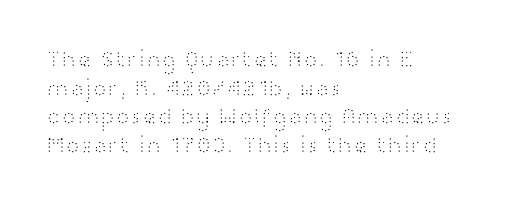
The image shows 23 px text type, upright; set left-aligned, line spacing 1.24x, normal letter spacing, not underlined.
